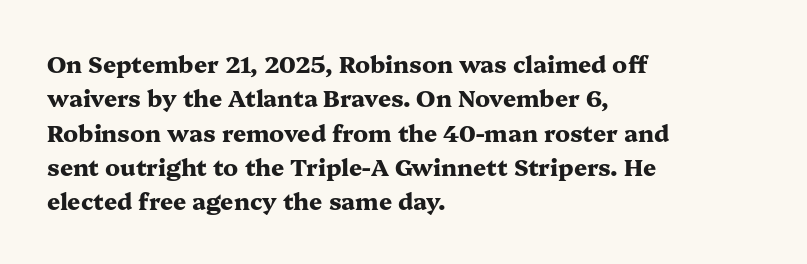
{"italic": "no", "bold": "yes", "underline": "no", "align": "left", "line_spacing": "normal", "line_spacing_ratio": 1.49, "letter_spacing": "normal", "letter_spacing_em": 0.0, "glyph_px": 23}
